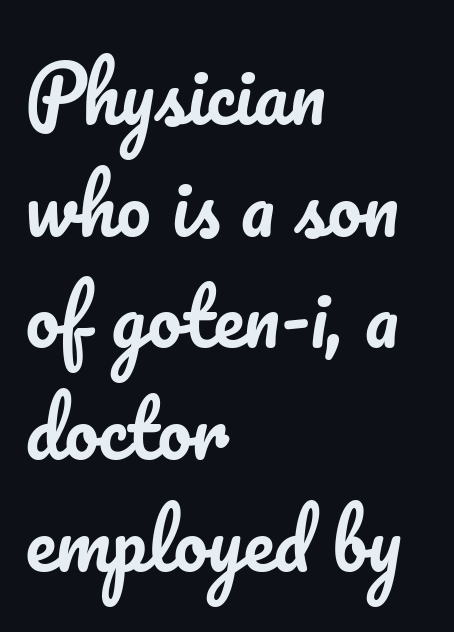
The image shows 76 px text type; set left-aligned, normal line spacing (1.47x), normal letter spacing, not underlined; low stroke contrast and a small x-height.
